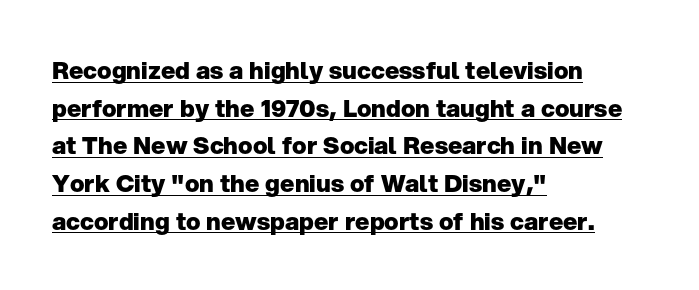
Q: Is the text bold? A: Yes.
Q: Is the text italic (slanted)? A: No, it is upright.
Q: Is the text underlined? A: Yes.
Q: How is the paragraph aligned? A: Left-aligned.
Q: Is the spacing between letters normal or unusually wide? A: Normal.
Q: Is the spacing between lines tight, normal or loose? A: Normal.
